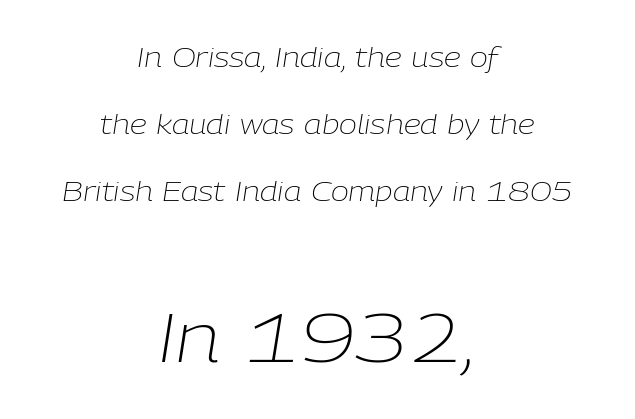
Q: Is the text bold? A: No.
Q: Is the text italic (slanted)? A: Yes, it leans right by about 9 degrees.
Q: Is the text underlined? A: No.
Q: How is the paragraph aligned? A: Centered.
Q: Is the spacing between letters normal or unusually wide? A: Normal.
Q: Is the spacing between lines tight, normal or loose? A: Loose.
Q: Which block of text is set in a larger size, the first (top) or the second (bottom)? A: The second (bottom) one.
Q: Width (condensed, normal, or wide)? A: Normal.
Q: Stroke contrast? A: Low.
Q: x-height? A: Medium.
Q: Monospaced? A: No.
